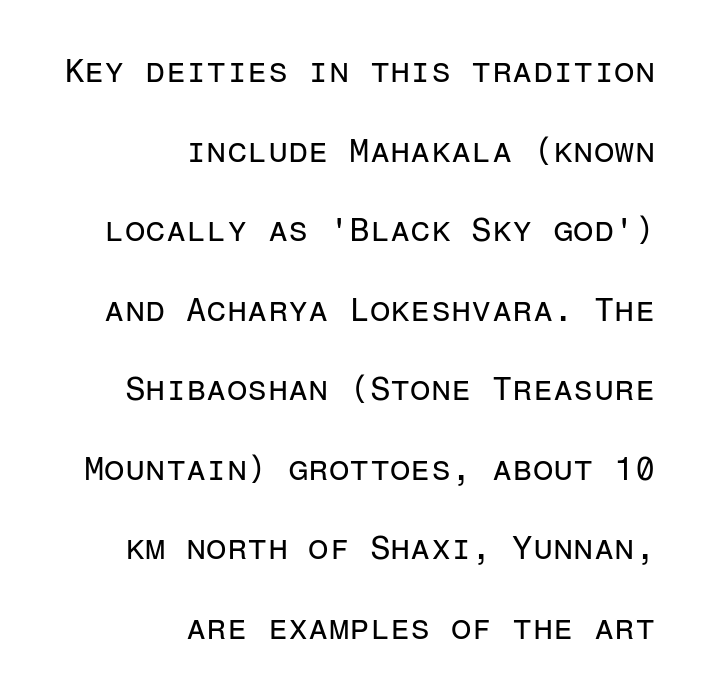
{"serif": "no", "italic": "no", "bold": "no", "weight": "regular", "width": "normal", "stroke_contrast": "low", "x_height": "medium", "monospaced": "yes", "underline": "no", "align": "right", "line_spacing": "loose", "line_spacing_ratio": 2.41, "letter_spacing": "normal", "letter_spacing_em": 0.0, "glyph_px": 33}
